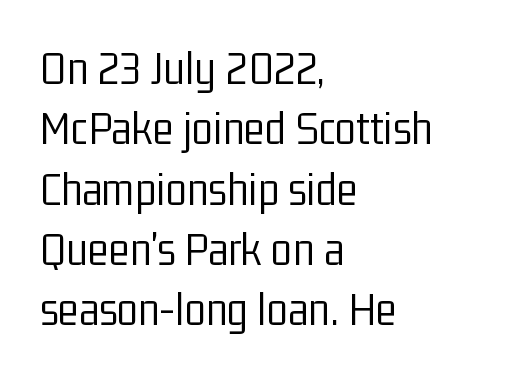
Q: Is the text bold? A: No.
Q: Is the text italic (slanted)? A: No, it is upright.
Q: Is the typeface a serif or a sans-serif typeface? A: Sans-serif.
Q: Is the text underlined? A: No.
Q: How is the paragraph aligned? A: Left-aligned.
Q: Is the spacing between letters normal or unusually wide? A: Normal.
Q: Width (condensed, normal, or wide)? A: Condensed.
Q: Stroke contrast? A: Low.
Q: x-height? A: Medium.
Q: Monospaced? A: No.
